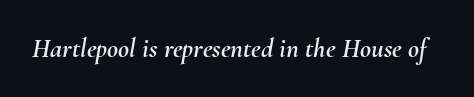
{"italic": "yes", "lean": "right", "slant_degrees": 10, "underline": "no", "letter_spacing": "normal", "letter_spacing_em": 0.0, "glyph_px": 27}
